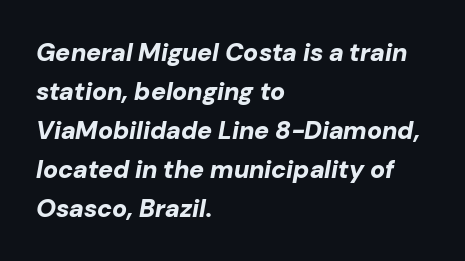
Notice how descenders clear the ascenders below comfortably — that's standard leading. If you drew a line through each stem, it would be angled. Each glyph is drawn with heavy, bold strokes. Casual observation: everything's shoved over to the left.
